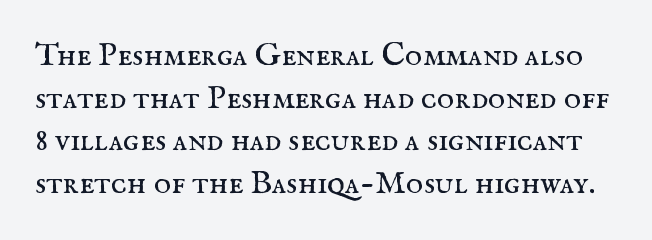
The image shows 33 px regular-weight serif type, upright; set normal line spacing (1.29x), normal letter spacing, not underlined; medium stroke contrast and a small x-height.
